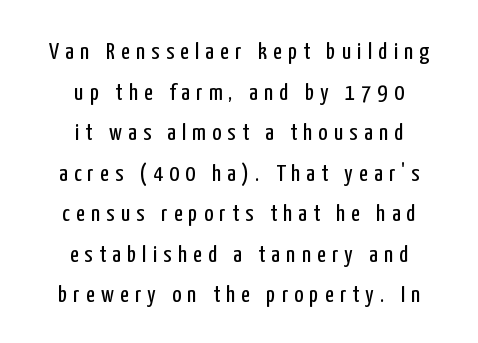
The image shows 24 px text type, upright; set centered, normal line spacing (1.69x), unusually wide letter spacing (+0.26 em), not underlined.
